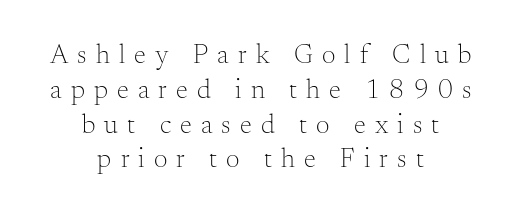
{"italic": "no", "bold": "no", "underline": "no", "align": "center", "line_spacing": "normal", "line_spacing_ratio": 1.29, "letter_spacing": "wide", "letter_spacing_em": 0.34, "glyph_px": 27}
